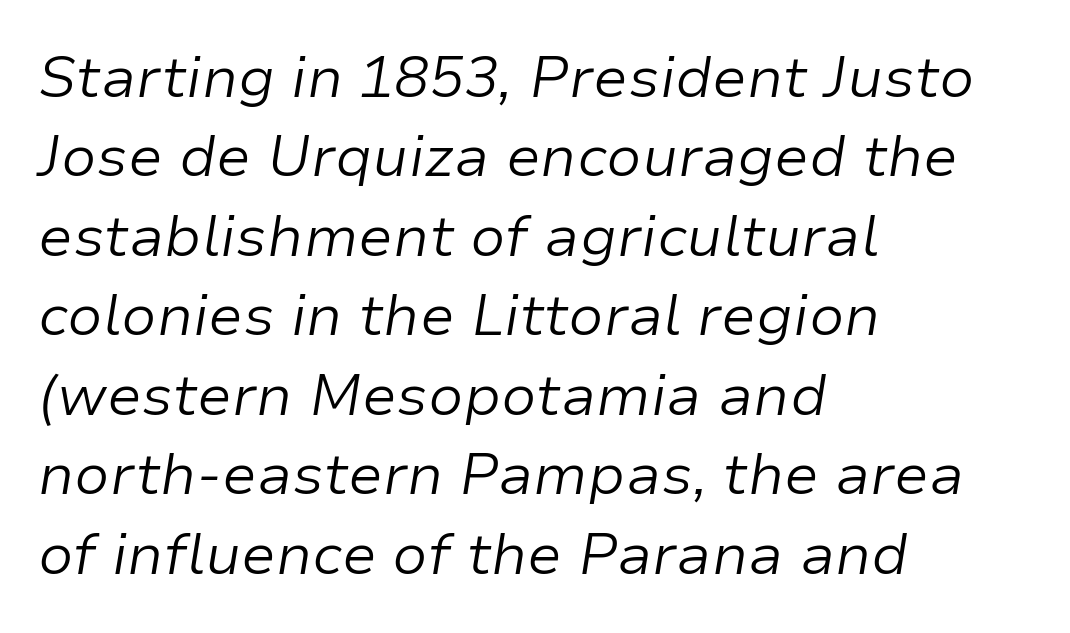
Q: Is the text bold? A: No.
Q: Is the text italic (slanted)? A: Yes, it leans right by about 9 degrees.
Q: Is the text underlined? A: No.
Q: How is the paragraph aligned? A: Left-aligned.
Q: Is the spacing between letters normal or unusually wide? A: Normal.
Q: Is the spacing between lines tight, normal or loose? A: Normal.
Q: Width (condensed, normal, or wide)? A: Normal.
Q: Stroke contrast? A: Low.
Q: x-height? A: Medium.
Q: Monospaced? A: No.
